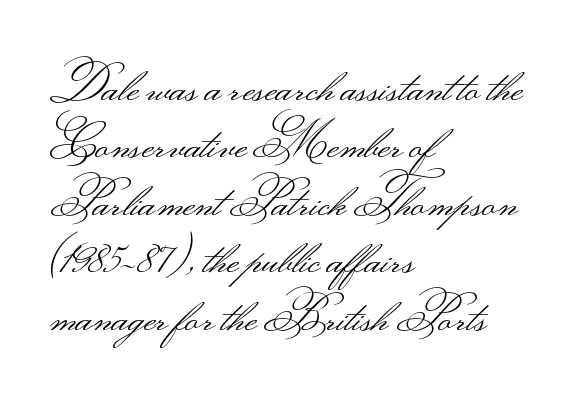
Q: Is the text bold? A: No.
Q: Is the text italic (slanted)? A: Yes.
Q: Is the typeface a serif or a sans-serif typeface? A: Sans-serif.
Q: Is the text underlined? A: No.
Q: How is the paragraph aligned? A: Left-aligned.
Q: Is the spacing between letters normal or unusually wide? A: Normal.
Q: Is the spacing between lines tight, normal or loose? A: Normal.
Q: Width (condensed, normal, or wide)? A: Wide.
Q: Stroke contrast? A: Medium.
Q: Monospaced? A: No.
